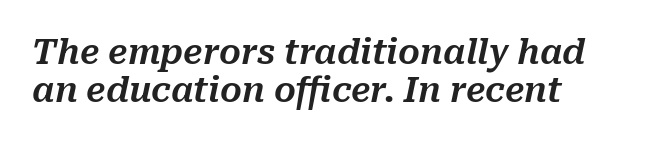
Q: Is the text italic (slanted)? A: Yes, it leans right by about 10 degrees.
Q: Is the text underlined? A: No.
Q: How is the paragraph aligned? A: Left-aligned.
Q: Is the spacing between letters normal or unusually wide? A: Normal.
Q: Is the spacing between lines tight, normal or loose? A: Tight.
Q: Width (condensed, normal, or wide)? A: Normal.
Q: Stroke contrast? A: Medium.
Q: x-height? A: Medium.
Q: Monospaced? A: No.
